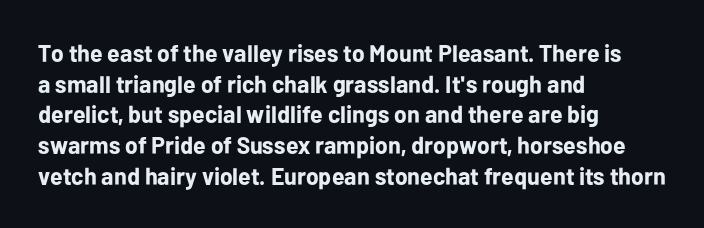
Summary of weight: heavy, a full bold. Tracking value appears to be zero — textbook default spacing. No italicization has been applied; the sample stays upright. The words here are not underlined. A normal amount of white space separates one row of letters from the next.
